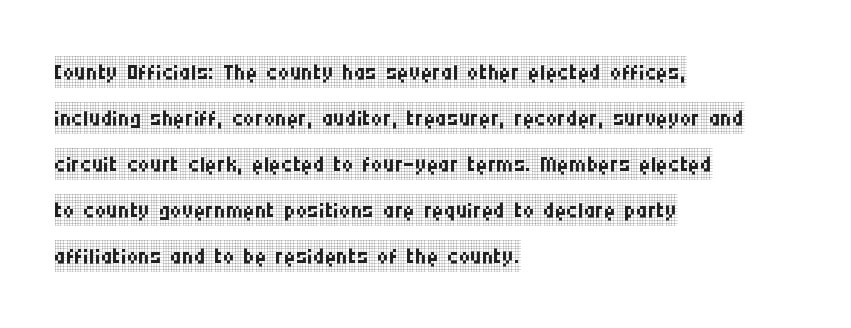
The image shows 32 px regular-weight, condensed serif type, upright; set left-aligned, normal line spacing (1.44x), normal letter spacing, not underlined; low stroke contrast and a large x-height.
